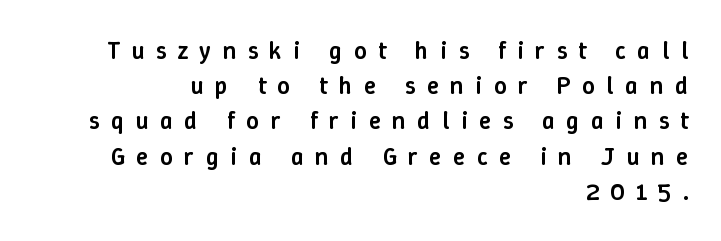
{"italic": "no", "bold": "semi", "underline": "no", "align": "right", "line_spacing": "normal", "line_spacing_ratio": 1.41, "letter_spacing": "wide", "letter_spacing_em": 0.46, "glyph_px": 25}
